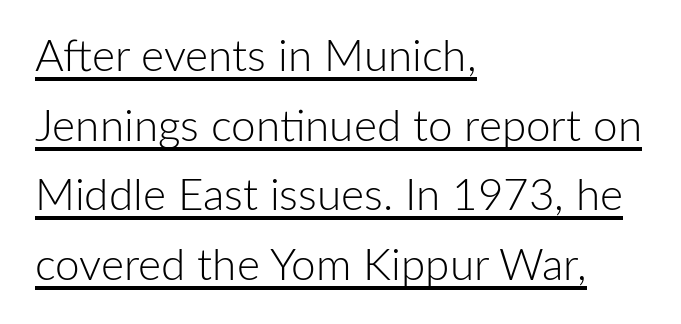
The image shows 44 px light sans-serif type, upright; set left-aligned, normal line spacing (1.58x), normal letter spacing, underlined; low stroke contrast and a medium x-height.
